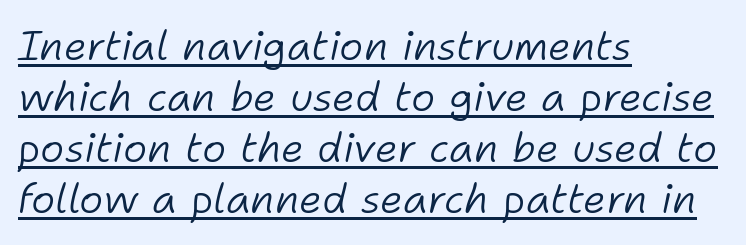
The image shows 41 px light type, italic (leaning right); set left-aligned, line spacing 1.24x, normal letter spacing, underlined; low stroke contrast and a medium x-height.
